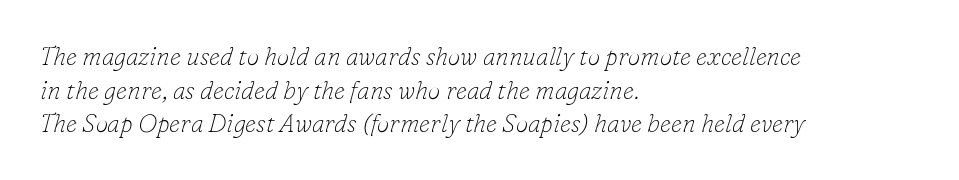
The image shows 25 px text type, italic (leaning right); set left-aligned, normal line spacing (1.35x), normal letter spacing, not underlined.
